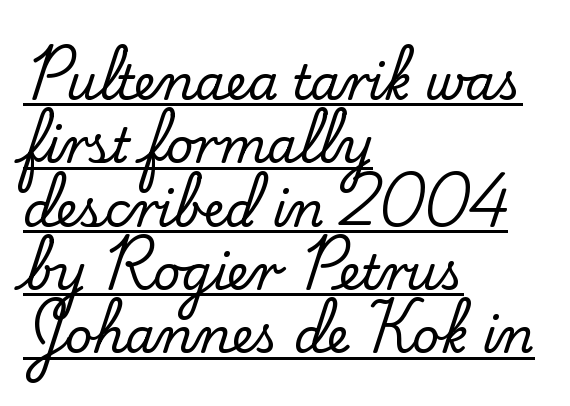
The image shows 48 px serif type; set left-aligned, normal line spacing (1.32x), normal letter spacing, underlined; low stroke contrast and a small x-height.
